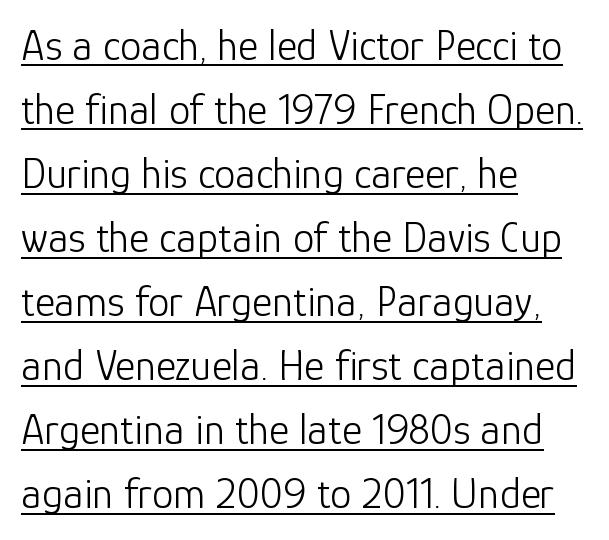
Q: Is the text bold? A: No.
Q: Is the text italic (slanted)? A: No, it is upright.
Q: Is the typeface a serif or a sans-serif typeface? A: Sans-serif.
Q: Is the text underlined? A: Yes.
Q: How is the paragraph aligned? A: Left-aligned.
Q: Is the spacing between letters normal or unusually wide? A: Normal.
Q: Is the spacing between lines tight, normal or loose? A: Normal.
Q: Width (condensed, normal, or wide)? A: Normal.
Q: Stroke contrast? A: Low.
Q: x-height? A: Medium.
Q: Monospaced? A: No.
